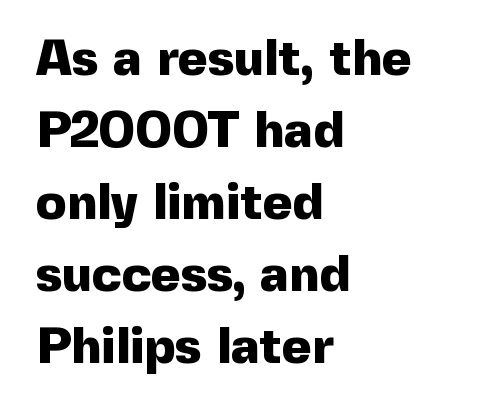
Q: Is the text bold? A: Yes.
Q: Is the text italic (slanted)? A: No, it is upright.
Q: Is the typeface a serif or a sans-serif typeface? A: Sans-serif.
Q: Is the text underlined? A: No.
Q: How is the paragraph aligned? A: Left-aligned.
Q: Is the spacing between letters normal or unusually wide? A: Normal.
Q: Is the spacing between lines tight, normal or loose? A: Normal.
Q: Width (condensed, normal, or wide)? A: Normal.
Q: x-height? A: Medium.
Q: Monospaced? A: No.
